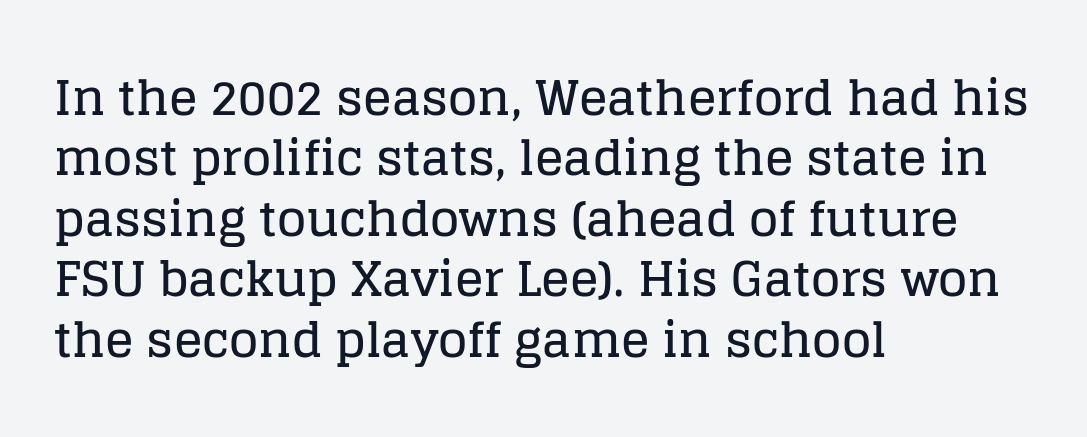
The passage shown is not underscored anywhere. Check where the strokes stop: tiny serifs finish them off. Looks like regular typesetting: each glyph gets only the width it needs. Tracking here is standard; glyphs follow each other at the usual distance. This sample keeps an unexceptional amount of space between lines.
